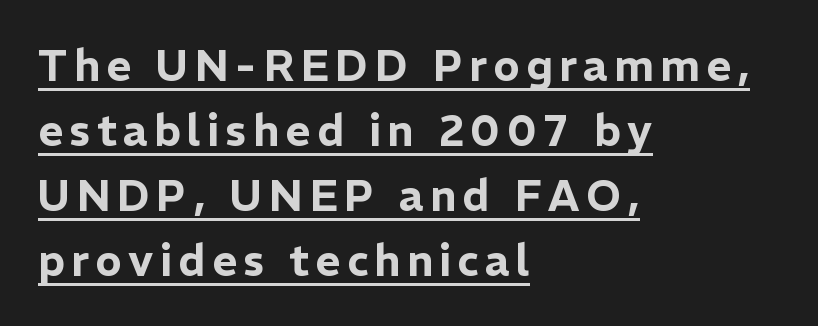
Q: Is the text italic (slanted)? A: No, it is upright.
Q: Is the typeface a serif or a sans-serif typeface? A: Sans-serif.
Q: Is the text underlined? A: Yes.
Q: How is the paragraph aligned? A: Left-aligned.
Q: Is the spacing between lines tight, normal or loose? A: Normal.
Q: Width (condensed, normal, or wide)? A: Normal.
Q: Stroke contrast? A: Low.
Q: x-height? A: Medium.
Q: Monospaced? A: No.
